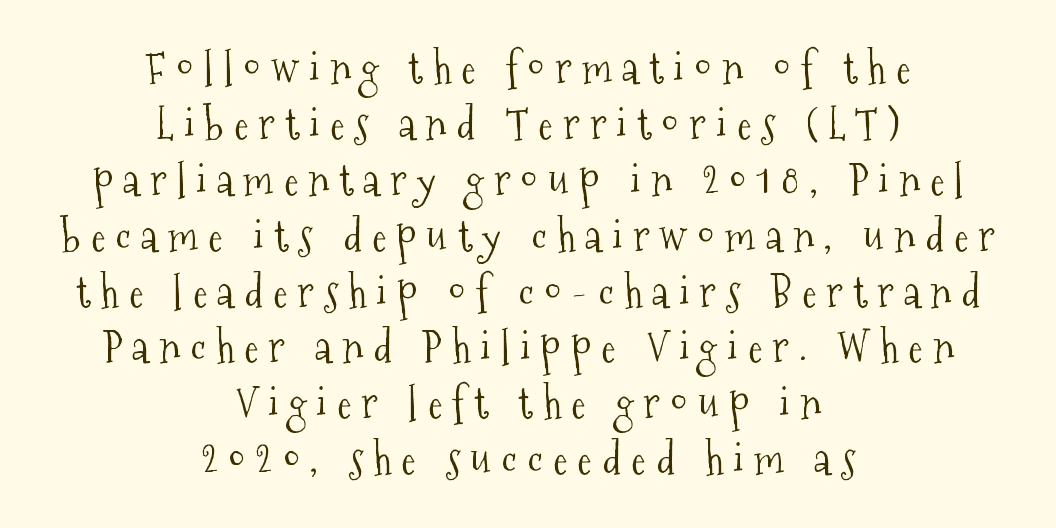
The image shows 43 px light, condensed serif type, upright; set centered, normal line spacing (1.3x), unusually wide letter spacing (+0.24 em), not underlined; medium stroke contrast and a medium x-height.
